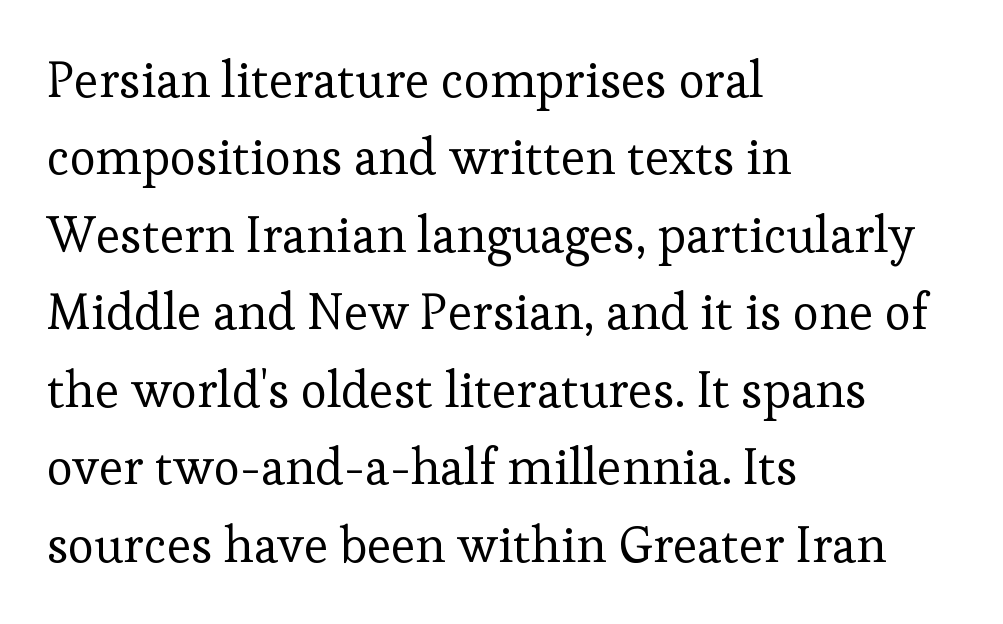
Q: Is the text bold? A: No.
Q: Is the text italic (slanted)? A: No, it is upright.
Q: Is the typeface a serif or a sans-serif typeface? A: Serif.
Q: Is the text underlined? A: No.
Q: How is the paragraph aligned? A: Left-aligned.
Q: Is the spacing between letters normal or unusually wide? A: Normal.
Q: Is the spacing between lines tight, normal or loose? A: Normal.
Q: Width (condensed, normal, or wide)? A: Normal.
Q: Stroke contrast? A: Low.
Q: x-height? A: Medium.
Q: Monospaced? A: No.
